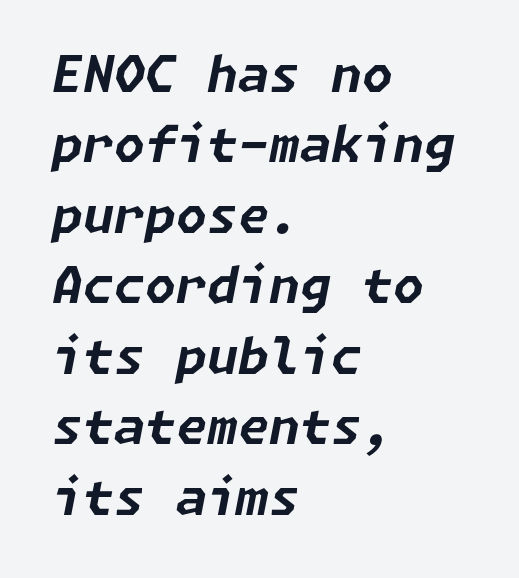
The image shows 50 px bold type, italic (leaning right); set left-aligned, normal line spacing (1.41x), normal letter spacing, not underlined; low stroke contrast and a medium x-height.
